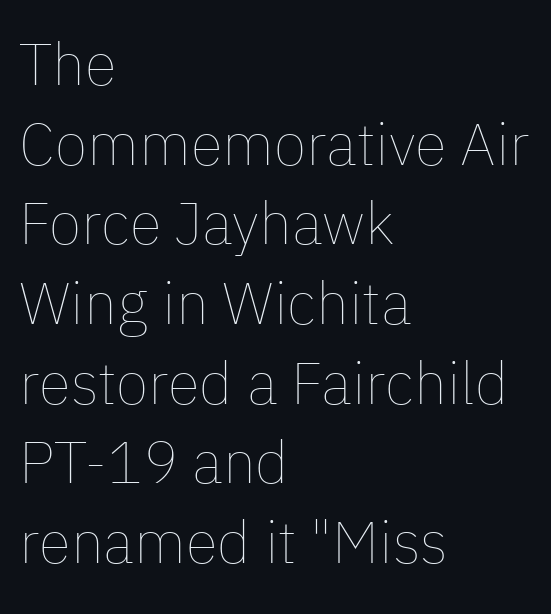
Q: Is the text bold? A: No.
Q: Is the text italic (slanted)? A: No, it is upright.
Q: Is the text underlined? A: No.
Q: How is the paragraph aligned? A: Left-aligned.
Q: Is the spacing between letters normal or unusually wide? A: Normal.
Q: Is the spacing between lines tight, normal or loose? A: Normal.
Q: Width (condensed, normal, or wide)? A: Normal.
Q: Stroke contrast? A: Low.
Q: x-height? A: Medium.
Q: Monospaced? A: No.
